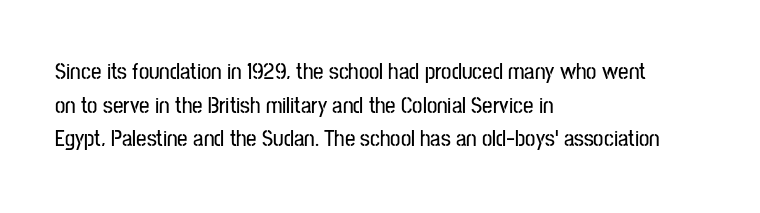
{"italic": "no", "underline": "no", "align": "left", "line_spacing": "normal", "line_spacing_ratio": 1.46, "letter_spacing": "normal", "letter_spacing_em": 0.0, "glyph_px": 23}
